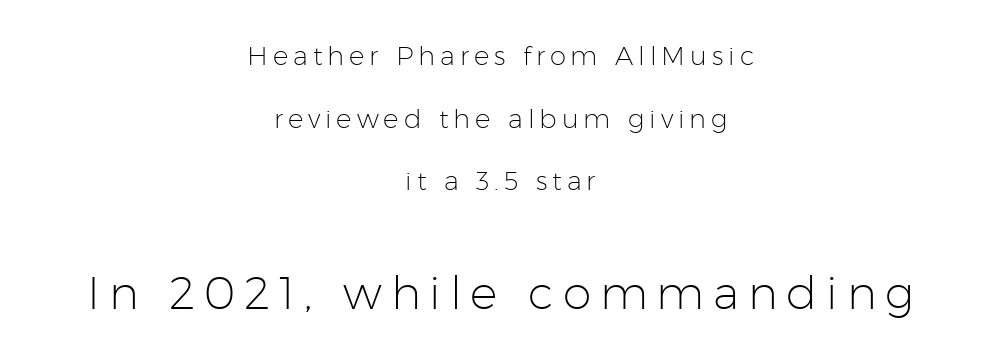
The image shows 46 px light sans-serif type, upright; set centered, loose line spacing (2.41x), not underlined; the second (bottom) block is 1.77x larger; low stroke contrast and a medium x-height.
